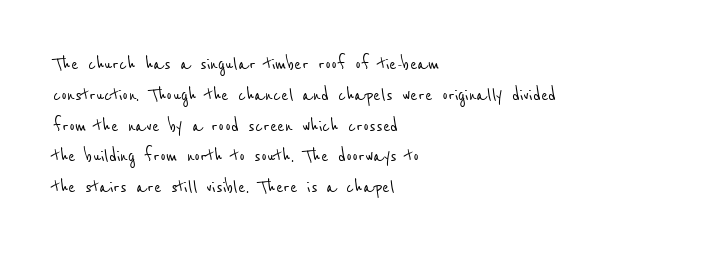
{"underline": "no", "align": "left", "line_spacing": "normal", "line_spacing_ratio": 1.4, "letter_spacing": "normal", "letter_spacing_em": 0.0, "glyph_px": 22}
